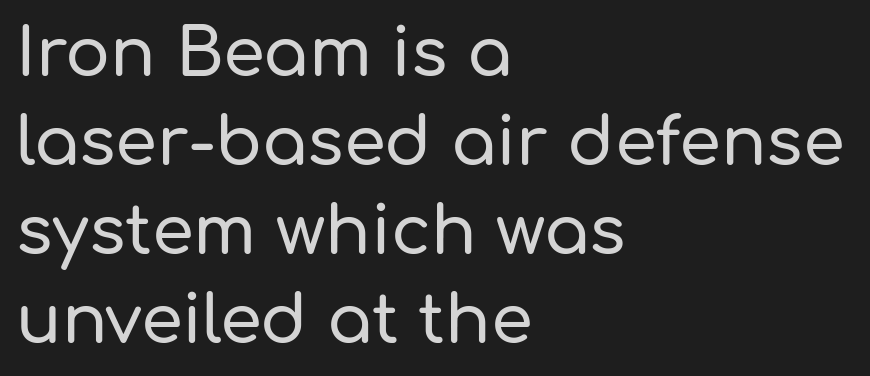
Compared with typical paragraphs, the rows here are spaced about the same. The compositor pushed each line to the left boundary. Varying glyph widths throughout — classic text-font behaviour. Underline: absent.
